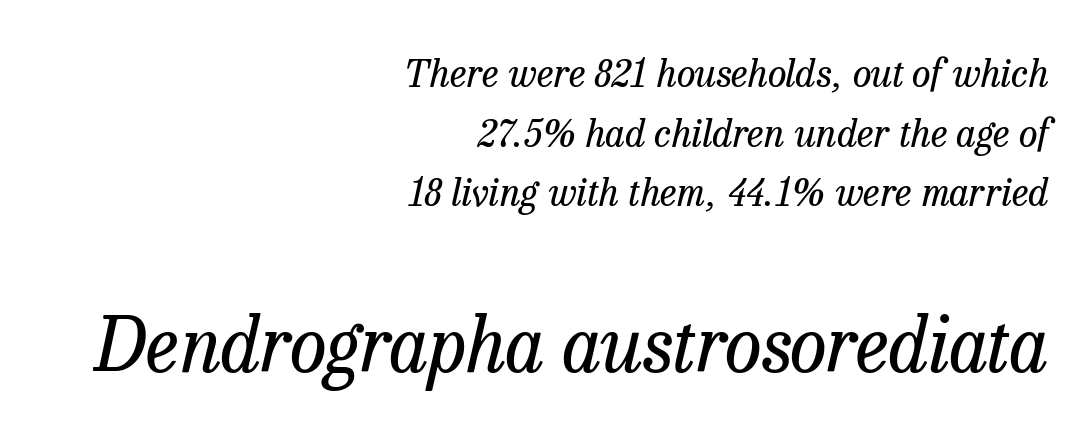
{"serif": "yes", "italic": "yes", "lean": "right", "slant_degrees": 13, "bold": "no", "weight": "regular", "width": "normal", "stroke_contrast": "low", "x_height": "medium", "monospaced": "no", "underline": "no", "align": "right", "line_spacing": "normal", "line_spacing_ratio": 1.57, "letter_spacing": "normal", "letter_spacing_em": 0.0, "larger_block": "second", "size_ratio": 1.97, "glyph_px": 75}
